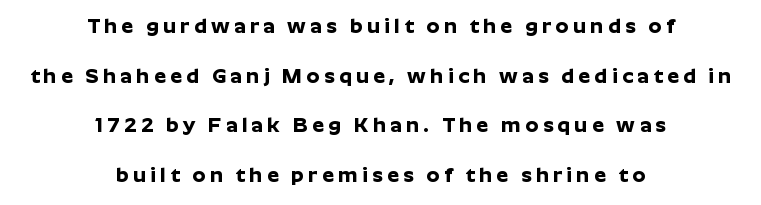
Q: Is the text bold? A: Yes.
Q: Is the text italic (slanted)? A: No, it is upright.
Q: Is the text underlined? A: No.
Q: How is the paragraph aligned? A: Centered.
Q: Is the spacing between letters normal or unusually wide? A: Unusually wide.
Q: Is the spacing between lines tight, normal or loose? A: Loose.
